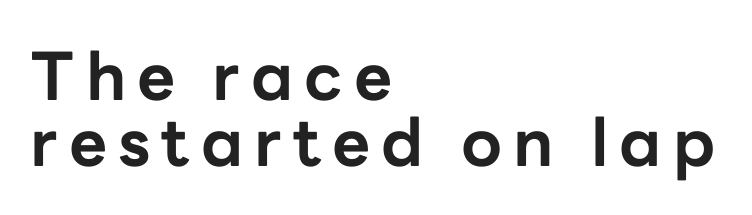
Q: Is the text bold? A: Yes.
Q: Is the text italic (slanted)? A: No, it is upright.
Q: Is the typeface a serif or a sans-serif typeface? A: Sans-serif.
Q: Is the text underlined? A: No.
Q: How is the paragraph aligned? A: Left-aligned.
Q: Is the spacing between lines tight, normal or loose? A: Tight.
Q: Width (condensed, normal, or wide)? A: Normal.
Q: Stroke contrast? A: Low.
Q: x-height? A: Medium.
Q: Monospaced? A: No.
